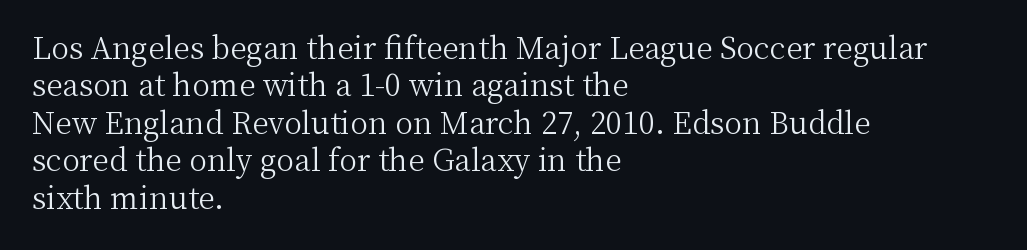
The image shows 30 px light serif type, upright; set left-aligned, normal line spacing (1.25x), normal letter spacing, not underlined; medium stroke contrast and a medium x-height.
